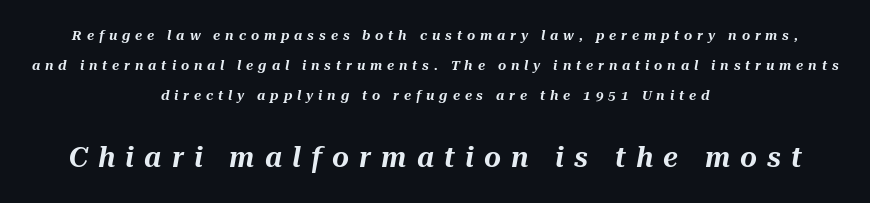
The image shows 29 px text type, italic (leaning right); set centered, loose line spacing (2.14x), unusually wide letter spacing (+0.35 em), not underlined; the second (bottom) block is 2.07x larger; medium stroke contrast and a medium x-height.
